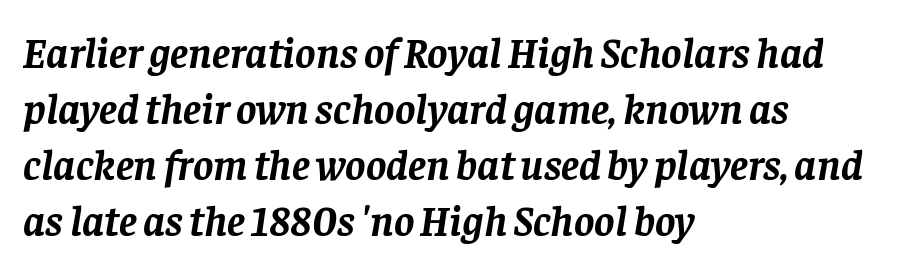
{"serif": "yes", "italic": "yes", "lean": "right", "slant_degrees": 8, "bold": "yes", "weight": "semibold", "width": "normal", "stroke_contrast": "low", "x_height": "large", "monospaced": "no", "underline": "no", "align": "left", "line_spacing": "normal", "line_spacing_ratio": 1.3, "letter_spacing": "normal", "letter_spacing_em": 0.0, "glyph_px": 43}
